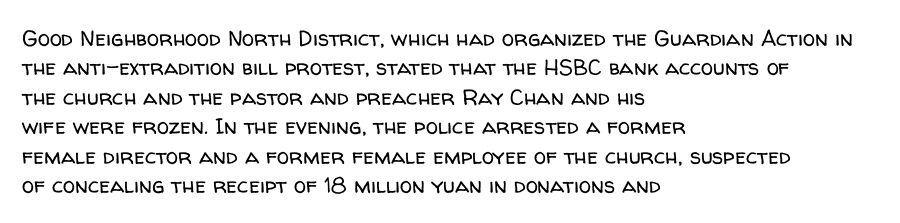
The image shows 22 px text type, upright; set left-aligned, normal line spacing (1.34x), normal letter spacing, not underlined.
